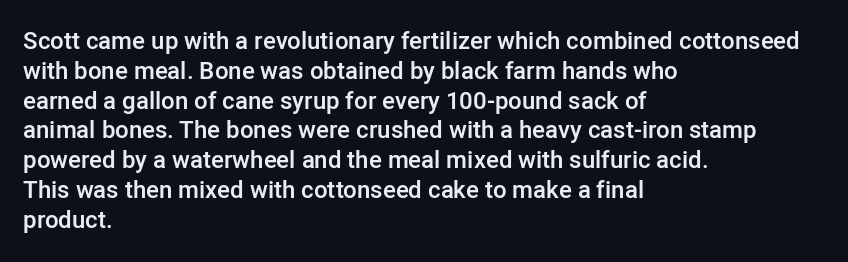
The image shows 24 px text type, upright; set left-aligned, line spacing 1.24x, normal letter spacing, not underlined.
